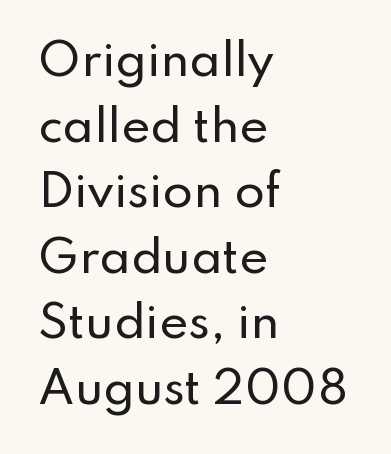
Q: Is the text italic (slanted)? A: No, it is upright.
Q: Is the typeface a serif or a sans-serif typeface? A: Sans-serif.
Q: Is the text underlined? A: No.
Q: How is the paragraph aligned? A: Left-aligned.
Q: Is the spacing between letters normal or unusually wide? A: Normal.
Q: Is the spacing between lines tight, normal or loose? A: Normal.
Q: Width (condensed, normal, or wide)? A: Normal.
Q: Stroke contrast? A: Low.
Q: x-height? A: Small.
Q: Monospaced? A: No.
